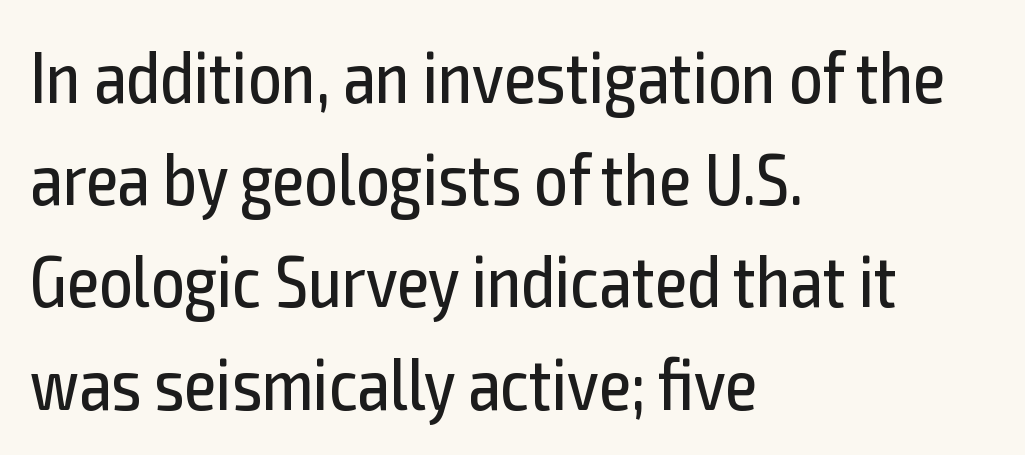
A typesetter would label this face a sans. Does the copy run flush right? No — it runs flush left. Type without underlining. Short note: letters normally spaced.
